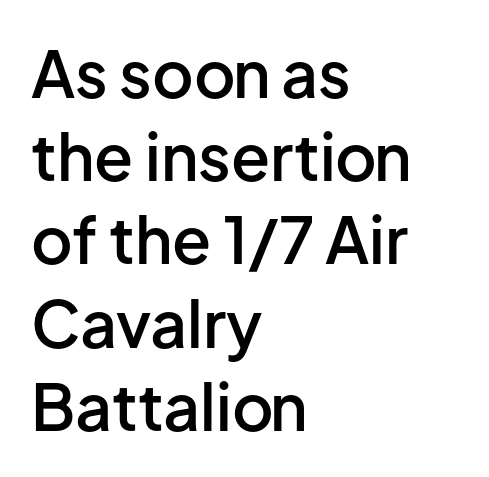
{"serif": "no", "italic": "no", "bold": "semi", "weight": "semibold", "width": "normal", "stroke_contrast": "low", "x_height": "medium", "monospaced": "no", "underline": "no", "align": "left", "line_spacing": "normal", "line_spacing_ratio": 1.3, "letter_spacing": "normal", "letter_spacing_em": 0.0, "glyph_px": 64}
